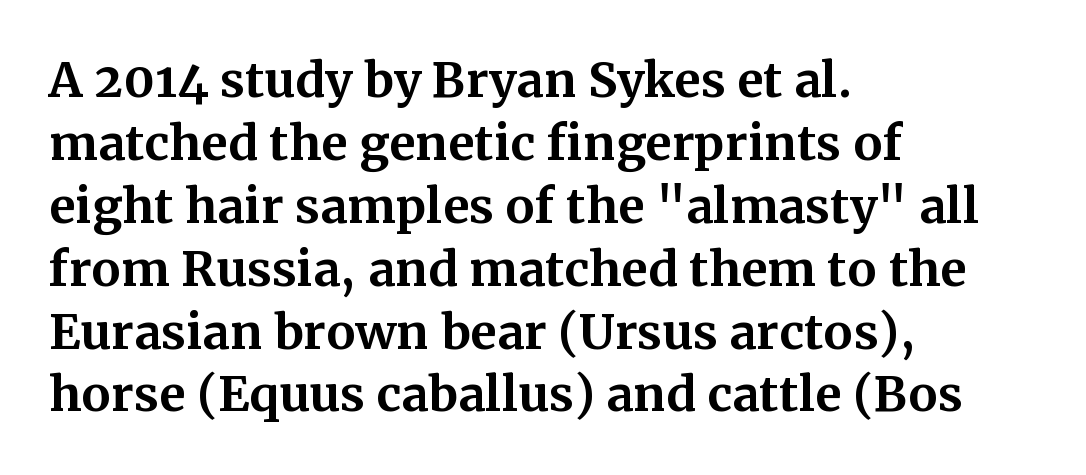
Q: Is the text bold? A: Yes.
Q: Is the text italic (slanted)? A: No, it is upright.
Q: Is the typeface a serif or a sans-serif typeface? A: Serif.
Q: Is the text underlined? A: No.
Q: How is the paragraph aligned? A: Left-aligned.
Q: Is the spacing between letters normal or unusually wide? A: Normal.
Q: Is the spacing between lines tight, normal or loose? A: Normal.
Q: Width (condensed, normal, or wide)? A: Normal.
Q: Stroke contrast? A: Medium.
Q: x-height? A: Medium.
Q: Monospaced? A: No.
